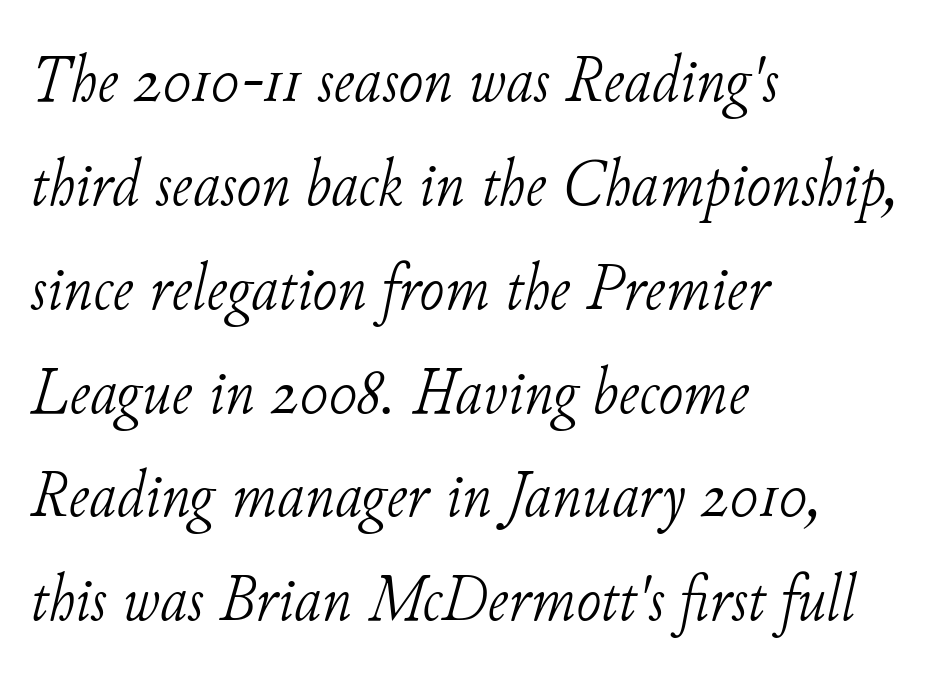
{"serif": "yes", "italic": "yes", "lean": "right", "slant_degrees": 11, "bold": "no", "weight": "light", "width": "normal", "stroke_contrast": "low", "x_height": "small", "monospaced": "no", "underline": "no", "align": "left", "line_spacing": "normal", "line_spacing_ratio": 1.55, "letter_spacing": "normal", "letter_spacing_em": 0.0, "glyph_px": 67}
